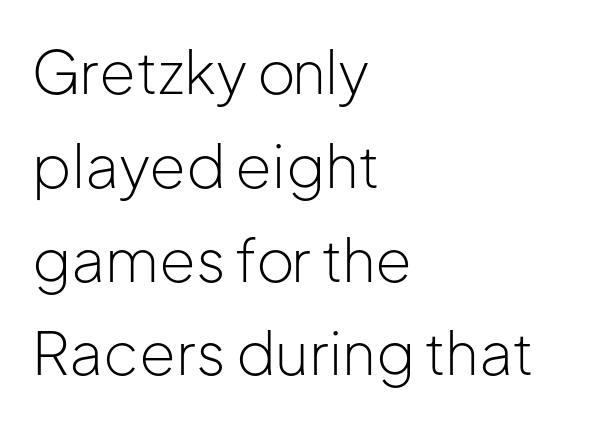
The image shows 59 px light sans-serif type, upright; set left-aligned, normal line spacing (1.59x), normal letter spacing, not underlined; low stroke contrast and a medium x-height.
